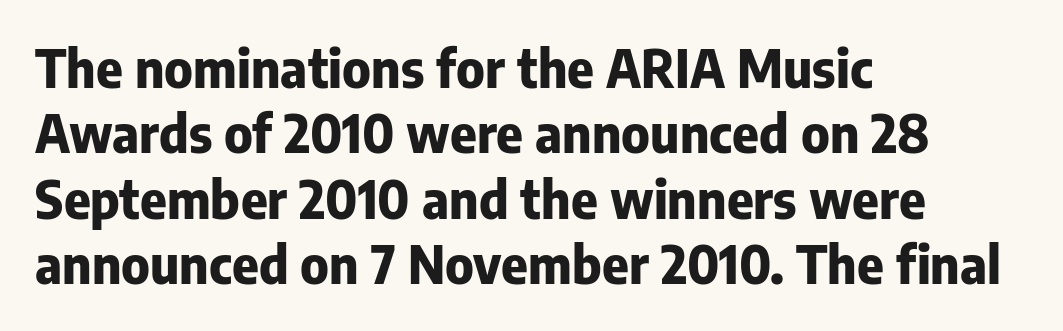
The image shows 51 px heavy sans-serif type, upright; set left-aligned, normal line spacing (1.28x), normal letter spacing, not underlined; low stroke contrast and a medium x-height.
